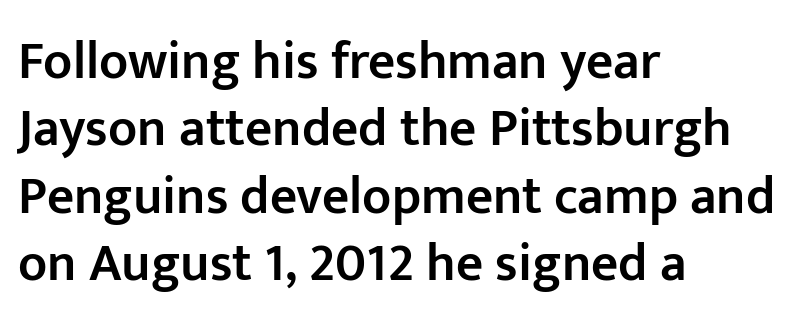
{"serif": "no", "italic": "no", "bold": "semi", "weight": "semibold", "width": "normal", "stroke_contrast": "low", "x_height": "medium", "monospaced": "no", "underline": "no", "align": "left", "line_spacing": "normal", "line_spacing_ratio": 1.27, "letter_spacing": "normal", "letter_spacing_em": 0.0, "glyph_px": 53}
